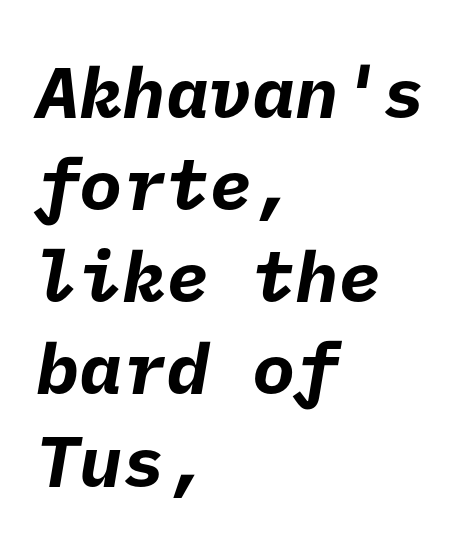
{"serif": "no", "bold": "yes", "weight": "bold", "width": "normal", "stroke_contrast": "low", "x_height": "medium", "underline": "no", "align": "left", "line_spacing": "normal", "line_spacing_ratio": 1.28, "letter_spacing": "normal", "letter_spacing_em": 0.0, "glyph_px": 72}
